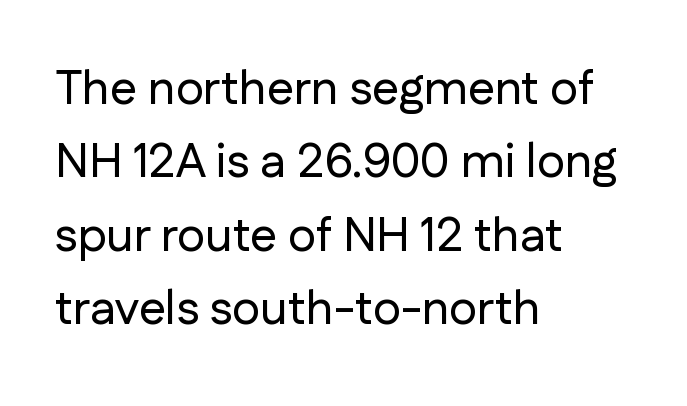
Is the letter spacing exaggerated? No — it looks like the ordinary default. One glance says typical: line gaps are just what's usual. The letters advance in unequal steps, a hallmark of proportional type. Classification — sans serif. The area under the type is left untouched. It's the straight-up-and-down kind of type.
